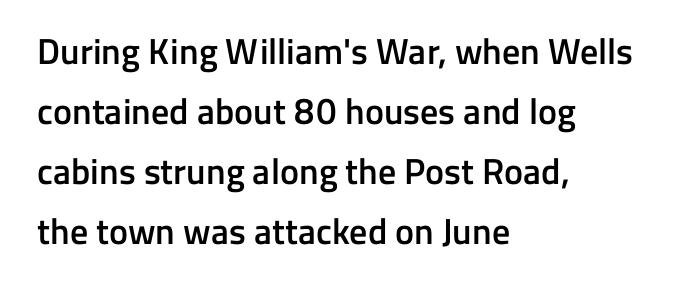
The image shows 36 px semibold sans-serif type, upright; set left-aligned, normal line spacing (1.67x), normal letter spacing, not underlined; low stroke contrast and a medium x-height.
